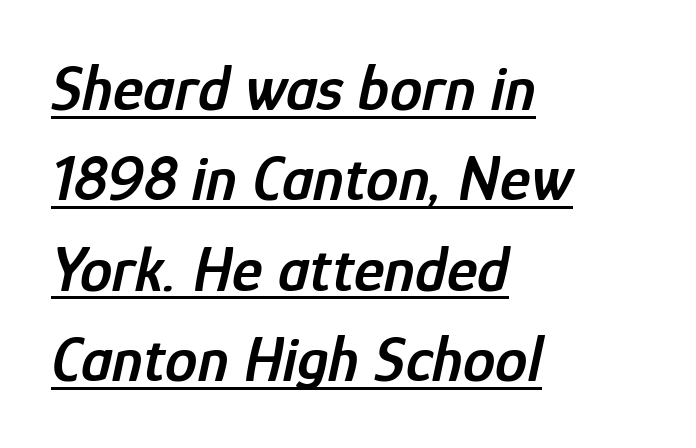
{"italic": "yes", "lean": "right", "slant_degrees": 12, "bold": "semi", "weight": "semibold", "width": "condensed", "stroke_contrast": "low", "x_height": "medium", "monospaced": "no", "underline": "yes", "align": "left", "line_spacing": "normal", "line_spacing_ratio": 1.39, "letter_spacing": "normal", "letter_spacing_em": 0.0, "glyph_px": 65}
